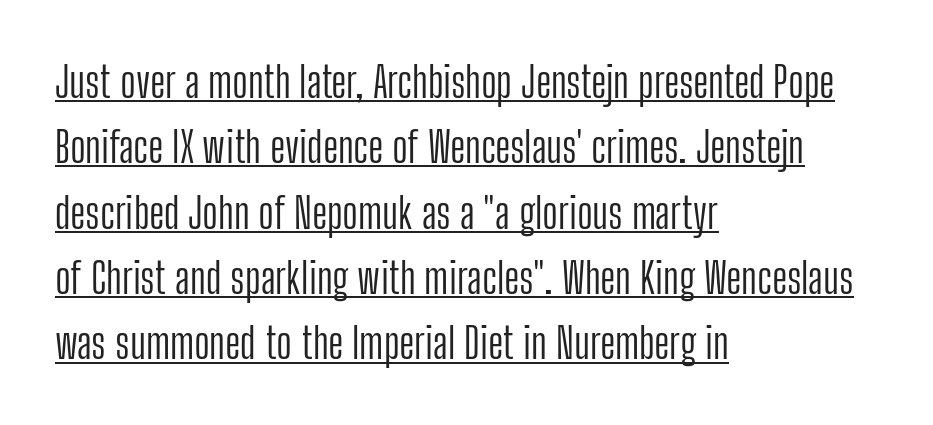
You could not count columns in this text — the font is proportionally spaced. The string is rendered with underlining switched on. Look at the tracking — it's just the regular setting, nothing added. If you drew a line through each stem, it would be perfectly vertical. Note: no serifs on the glyphs. Stems here are at most as thick as an everyday book face.
